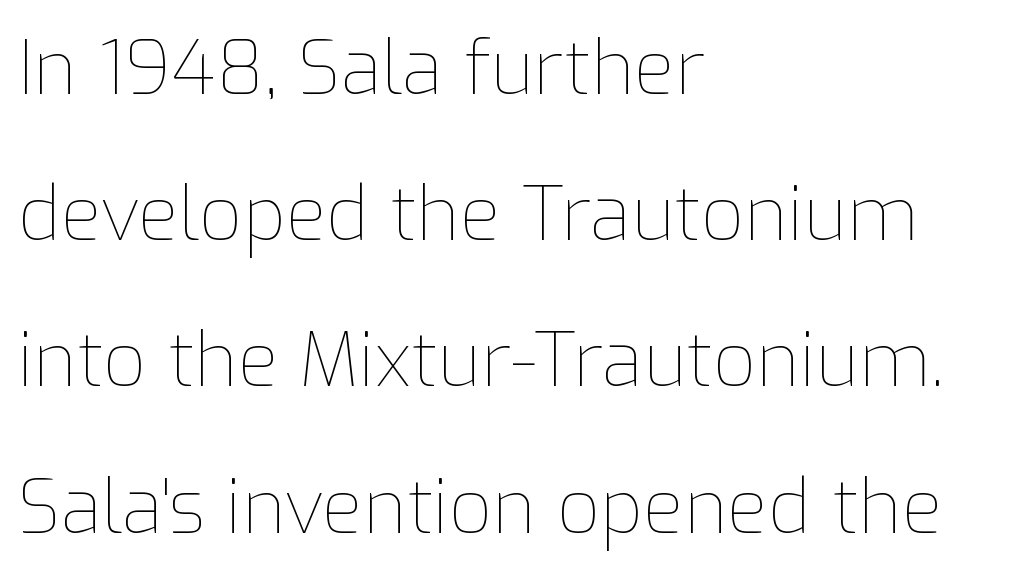
Q: Is the text bold? A: No.
Q: Is the text italic (slanted)? A: No, it is upright.
Q: Is the text underlined? A: No.
Q: How is the paragraph aligned? A: Left-aligned.
Q: Is the spacing between letters normal or unusually wide? A: Normal.
Q: Is the spacing between lines tight, normal or loose? A: Loose.
Q: Width (condensed, normal, or wide)? A: Normal.
Q: Stroke contrast? A: Low.
Q: x-height? A: Medium.
Q: Monospaced? A: No.
